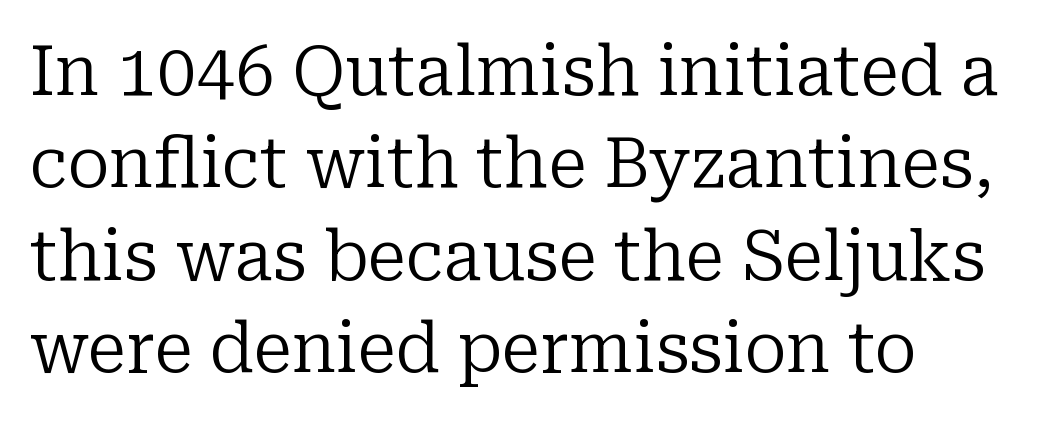
The image shows 70 px regular-weight serif type, upright; set left-aligned, normal line spacing (1.32x), normal letter spacing, not underlined; low stroke contrast and a medium x-height.
